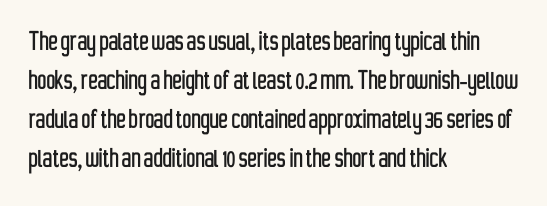
{"serif": "no", "italic": "no", "width": "condensed", "stroke_contrast": "low", "x_height": "medium", "monospaced": "no", "underline": "no", "align": "left", "line_spacing": "normal", "line_spacing_ratio": 1.26, "letter_spacing": "normal", "letter_spacing_em": 0.0, "glyph_px": 31}
